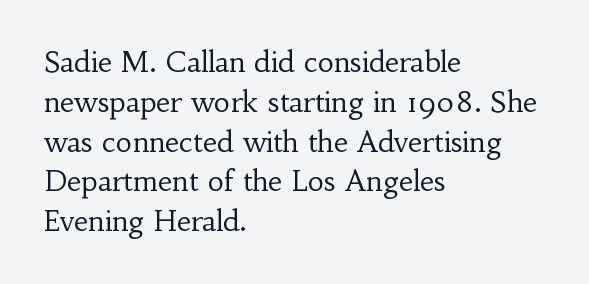
The lettering holds an erect, upright posture throughout. Spacing between characters is what you'd get straight out of the box. These glyphs show unthickened strokes, regular width or finer. The compositor pushed each line to the left boundary.
